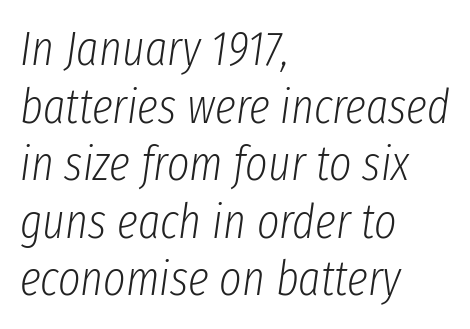
Q: Is the text bold? A: No.
Q: Is the text italic (slanted)? A: Yes, it leans right by about 8 degrees.
Q: Is the text underlined? A: No.
Q: How is the paragraph aligned? A: Left-aligned.
Q: Is the spacing between letters normal or unusually wide? A: Normal.
Q: Width (condensed, normal, or wide)? A: Condensed.
Q: Stroke contrast? A: Low.
Q: x-height? A: Medium.
Q: Monospaced? A: No.
